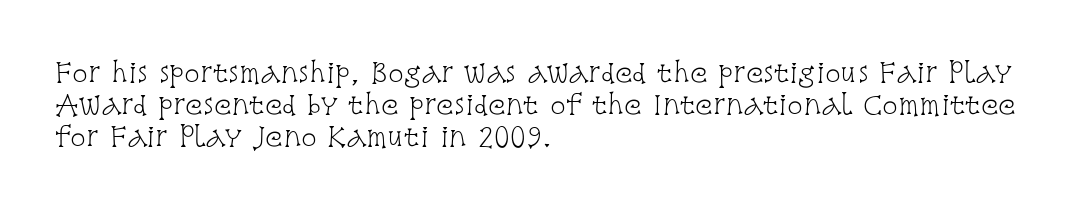
{"italic": "no", "bold": "no", "underline": "no", "align": "left", "line_spacing_ratio": 1.24, "letter_spacing": "normal", "letter_spacing_em": 0.0, "glyph_px": 26}
